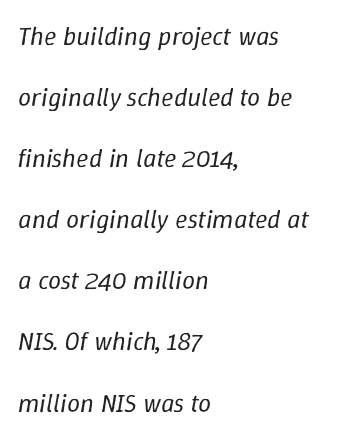
{"italic": "yes", "lean": "right", "slant_degrees": 9, "bold": "no", "underline": "no", "align": "left", "line_spacing": "loose", "line_spacing_ratio": 2.35, "letter_spacing": "normal", "letter_spacing_em": 0.0, "glyph_px": 26}
